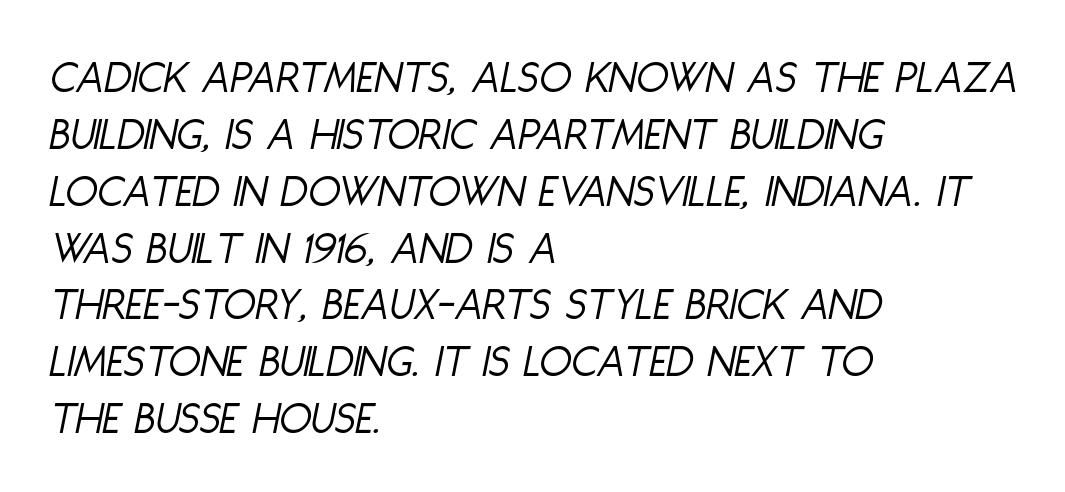
Q: Is the text bold? A: No.
Q: Is the text italic (slanted)? A: Yes, it leans right by about 11 degrees.
Q: Is the text underlined? A: No.
Q: How is the paragraph aligned? A: Left-aligned.
Q: Is the spacing between letters normal or unusually wide? A: Normal.
Q: Width (condensed, normal, or wide)? A: Condensed.
Q: Stroke contrast? A: Low.
Q: x-height? A: Large.
Q: Monospaced? A: No.
